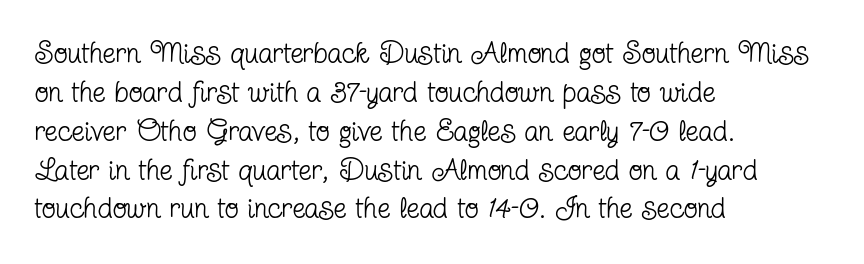
Type style note: has serifs. Notice how descenders clear the ascenders below comfortably — that's standard leading. Check under the words: just untouched page. The strokes carry an ordinary text weight at most.
